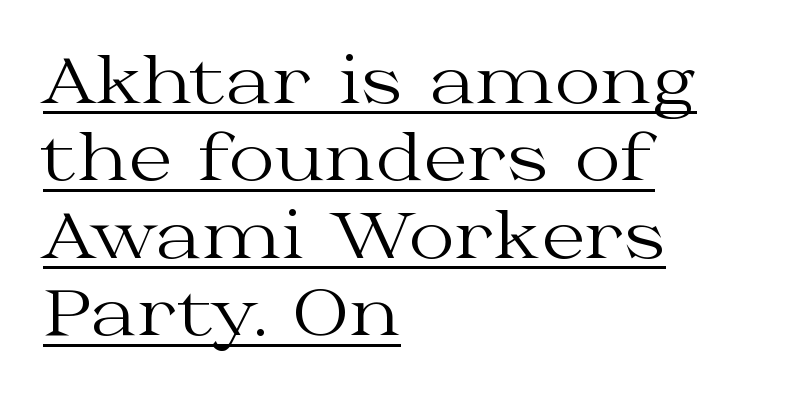
The image shows 63 px regular-weight, wide serif type, upright; set left-aligned, line spacing 1.23x, normal letter spacing, underlined; medium stroke contrast and a medium x-height.
